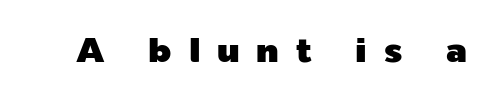
{"serif": "no", "italic": "no", "width": "normal", "x_height": "medium", "monospaced": "no", "underline": "no", "letter_spacing": "wide", "letter_spacing_em": 0.48, "glyph_px": 35}
